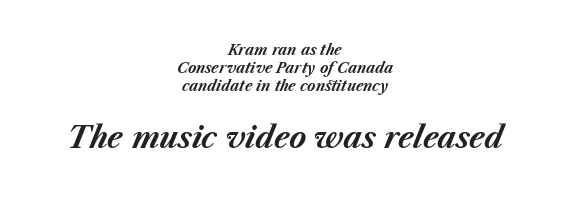
The image shows 29 px bold type, italic (leaning right); set centered, normal line spacing (1.3x), normal letter spacing, not underlined; the second (bottom) block is 2.07x larger; medium stroke contrast and a medium x-height.
